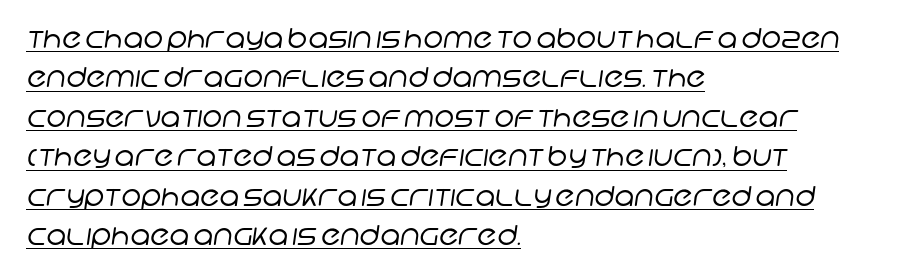
Line spacing here is normal. Letters have the restrained weight of plain body copy at most. Standard letterfit; no display-style spreading of the glyphs. In designer terms, the underline attribute is active on this setting. One-word summary of the alignment: left.
